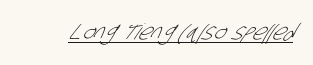
The passage shown is underscored from start to finish. Nobody touched the tracking dial on this one. No letter is thick-stroked: the sample isn't bold.
